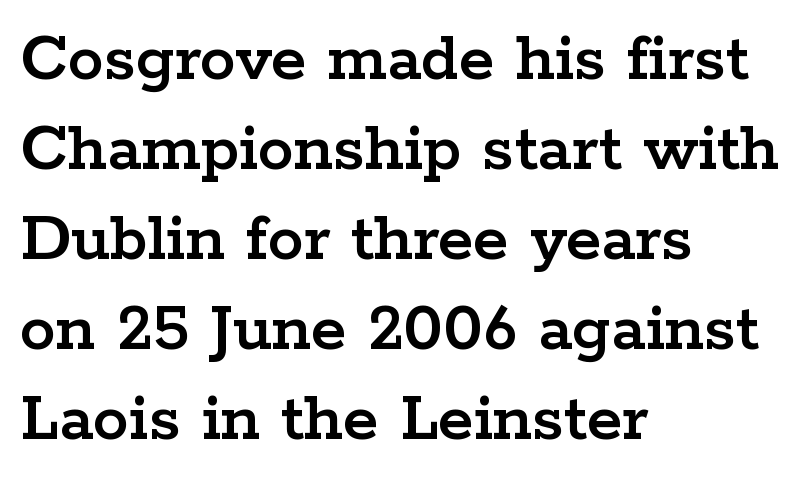
The image shows 72 px wide serif type, upright; set left-aligned, normal line spacing (1.25x), normal letter spacing, not underlined; low stroke contrast and a medium x-height.
